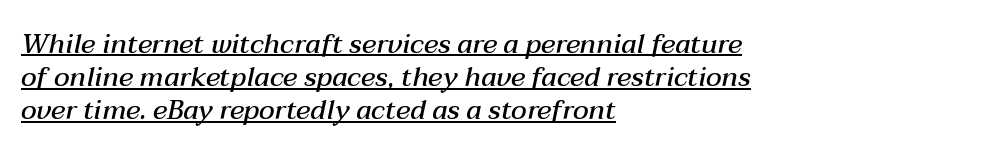
Q: Is the text bold? A: Semi-bold.
Q: Is the text italic (slanted)? A: Yes, it leans right by about 12 degrees.
Q: Is the text underlined? A: Yes.
Q: How is the paragraph aligned? A: Left-aligned.
Q: Is the spacing between letters normal or unusually wide? A: Normal.
